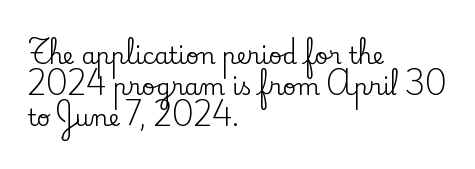
The designer left line spacing at the default. Glance below the letters and you will spot only blank space. The letters sit at their default tracking, neither squeezed nor spread. If you drew a line through each stem, it would be perfectly vertical. The compositor pushed each line to the left boundary.
